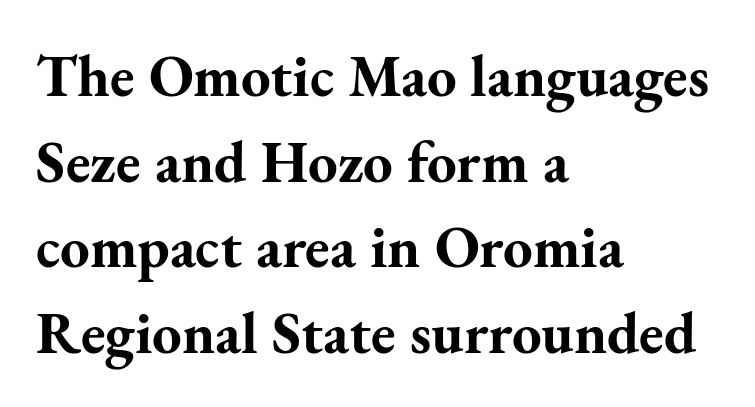
The image shows 59 px bold serif type, upright; set left-aligned, normal line spacing (1.45x), normal letter spacing, not underlined; medium stroke contrast and a small x-height.
